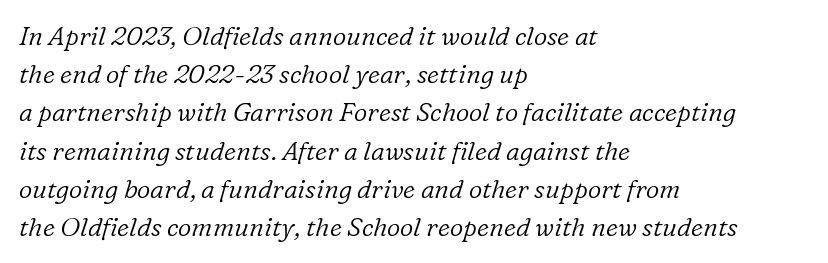
{"italic": "yes", "lean": "right", "slant_degrees": 16, "bold": "no", "underline": "no", "align": "left", "line_spacing": "normal", "line_spacing_ratio": 1.47, "letter_spacing": "normal", "letter_spacing_em": 0.0, "glyph_px": 26}
